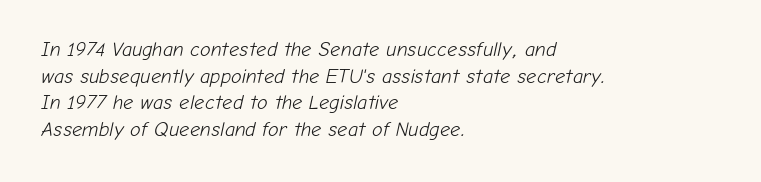
The image shows 20 px text type, italic (leaning right); set left-aligned, normal line spacing (1.33x), normal letter spacing, not underlined.
